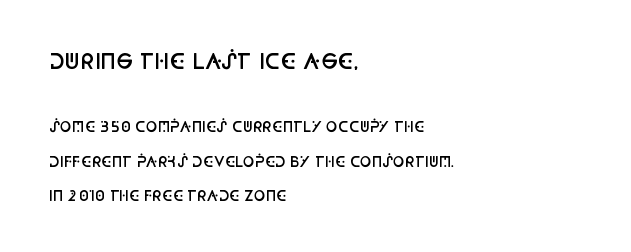
The image shows 21 px text type, upright; set left-aligned, loose line spacing (2.48x), normal letter spacing, not underlined; the first (top) block is 1.5x larger.
